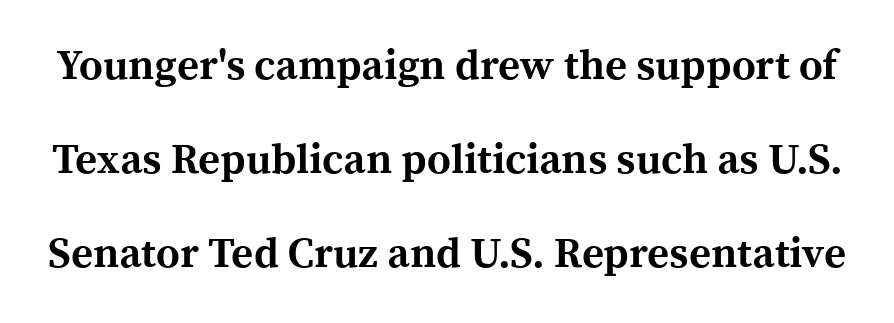
The image shows 42 px bold serif type, upright; set loose line spacing (2.24x), normal letter spacing, not underlined; a medium x-height.
